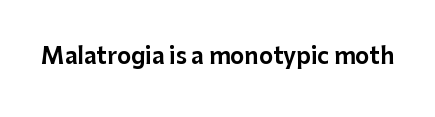
Q: Is the text italic (slanted)? A: No, it is upright.
Q: Is the text underlined? A: No.
Q: Is the spacing between letters normal or unusually wide? A: Normal.
